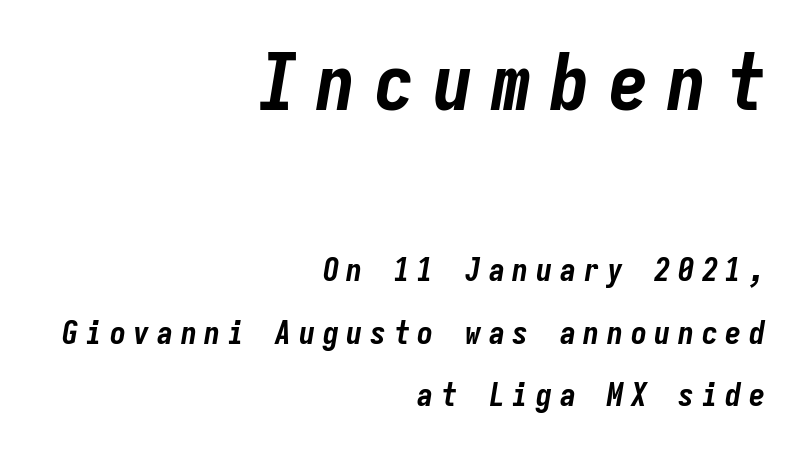
Reading top to bottom, the characters get smaller at the block break. The line texture is sparse and dotted thanks to wide tracking. Looks like terminal output: every glyph gets an equal slot. These words are printed bold, with thick strokes throughout.
